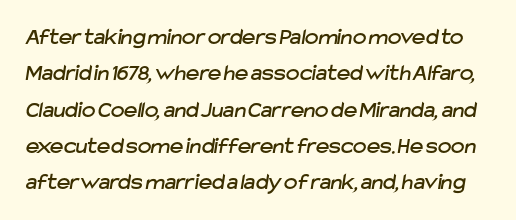
Q: Is the text underlined? A: No.
Q: Is the spacing between letters normal or unusually wide? A: Normal.
Q: Is the spacing between lines tight, normal or loose? A: Normal.
